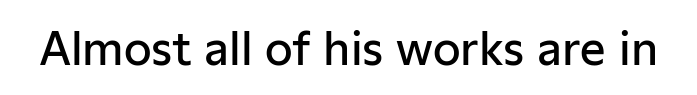
The image shows 45 px semibold sans-serif type, upright; set normal letter spacing, not underlined; low stroke contrast and a medium x-height.
